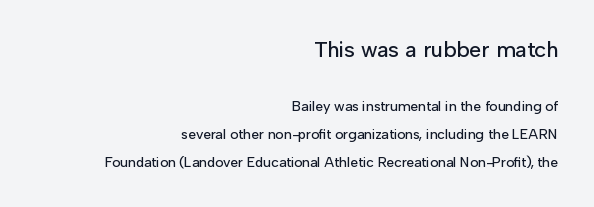
The image shows 22 px text type, upright; set right-aligned, loose line spacing (1.98x), normal letter spacing, not underlined; the first (top) block is 1.57x larger.
